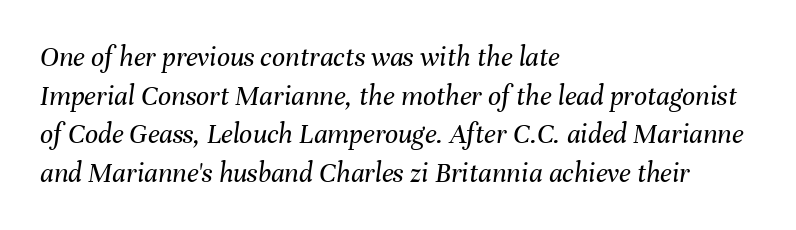
{"italic": "yes", "lean": "right", "slant_degrees": 8, "bold": "no", "weight": "regular", "width": "normal", "stroke_contrast": "medium", "x_height": "medium", "monospaced": "no", "underline": "no", "align": "left", "line_spacing": "normal", "line_spacing_ratio": 1.33, "letter_spacing": "normal", "letter_spacing_em": 0.0, "glyph_px": 29}
